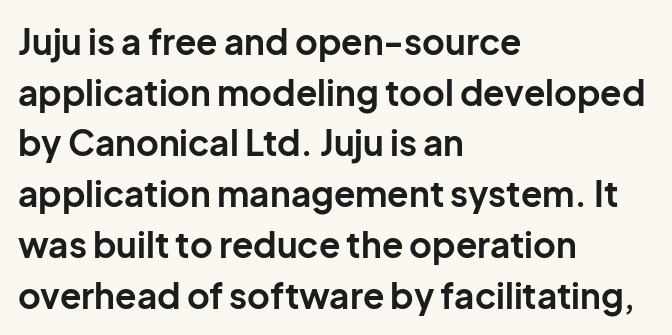
Q: Is the text bold? A: Yes.
Q: Is the text italic (slanted)? A: No, it is upright.
Q: Is the typeface a serif or a sans-serif typeface? A: Sans-serif.
Q: Is the text underlined? A: No.
Q: How is the paragraph aligned? A: Left-aligned.
Q: Is the spacing between letters normal or unusually wide? A: Normal.
Q: Is the spacing between lines tight, normal or loose? A: Normal.
Q: Width (condensed, normal, or wide)? A: Normal.
Q: Stroke contrast? A: Low.
Q: x-height? A: Medium.
Q: Monospaced? A: No.
